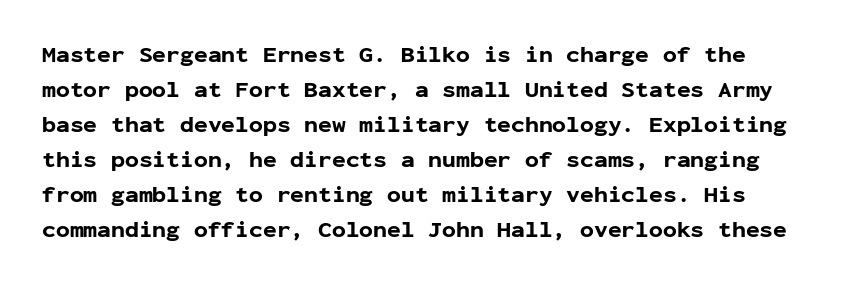
Heft: maximum for text — a bold. Notice how descenders clear the ascenders below comfortably — that's standard leading. Words appear dense and cohesive because spacing is normal. If you drew a line through each stem, it would be perfectly vertical. Type without underlining.
